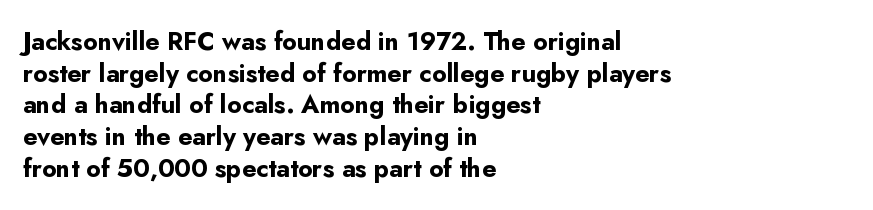
Short and long lines alike share a common starting point at left. The vertical gap from one line to the next is medium. Does the lettering tilt? It doesn't — this is upright. Underline: absent. The tracking reads as untouched default to a designer's eye. Chunky letters — that's bold for sure.
